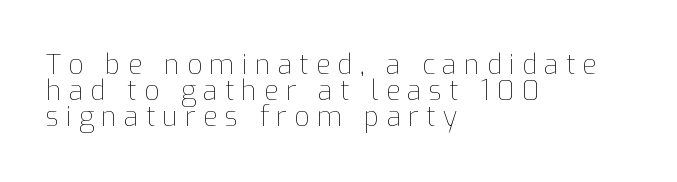
{"italic": "no", "bold": "no", "underline": "no", "align": "left", "line_spacing": "tight", "line_spacing_ratio": 0.97, "letter_spacing": "wide", "letter_spacing_em": 0.26, "glyph_px": 27}
